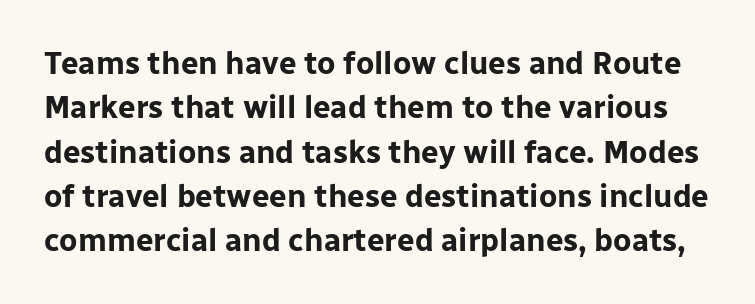
These lines are composed in type without serifs. What stands out about the letter spacing? Nothing — it is the standard amount. The gap between lines stays unmarked. These lines are rendered in a variable-pitch font. This is the regular roman posture of the typeface. Notice how thick the strokes are: this is what a full bold looks like.
